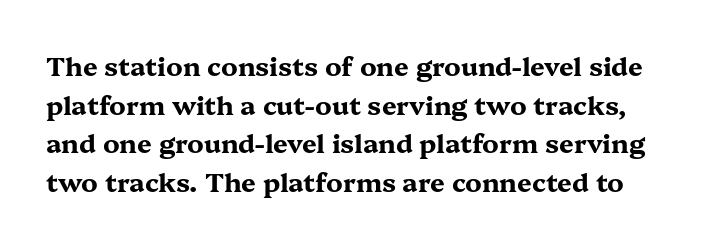
{"italic": "no", "bold": "yes", "underline": "no", "line_spacing": "normal", "line_spacing_ratio": 1.49, "letter_spacing": "normal", "letter_spacing_em": 0.0, "glyph_px": 26}
